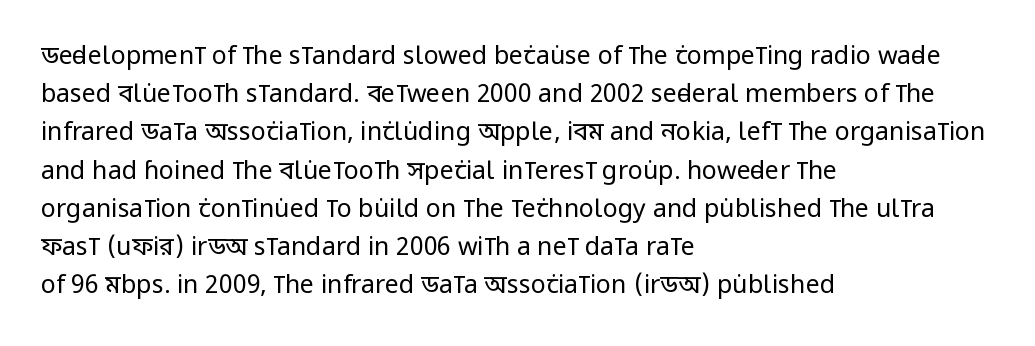
Q: Is the text bold? A: No.
Q: Is the text italic (slanted)? A: No, it is upright.
Q: Is the text underlined? A: No.
Q: How is the paragraph aligned? A: Left-aligned.
Q: Is the spacing between letters normal or unusually wide? A: Normal.
Q: Is the spacing between lines tight, normal or loose? A: Normal.
